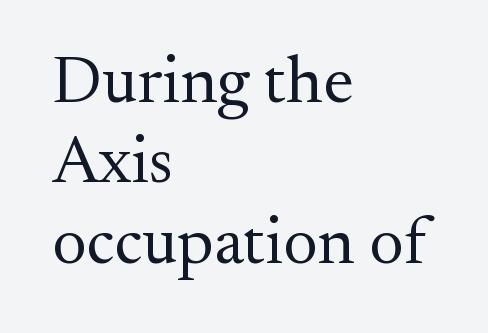
Nothing unusual about the tracking: characters are spaced as the font intends. This sample uses an upright cut, with every glyph sitting square on the baseline. This sample has the flowing, uneven cadence of proportional lettering. Short and long lines alike share a common starting point at left.
